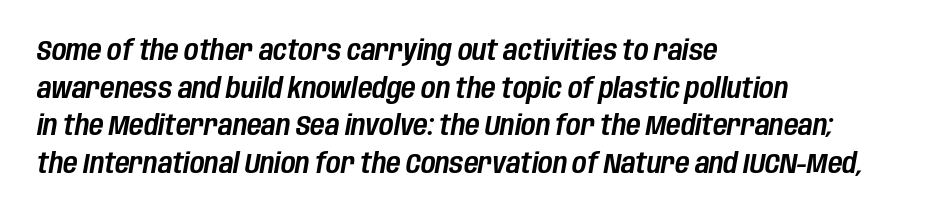
{"italic": "yes", "lean": "right", "slant_degrees": 10, "width": "condensed", "stroke_contrast": "low", "x_height": "large", "monospaced": "no", "underline": "no", "align": "left", "line_spacing": "normal", "line_spacing_ratio": 1.34, "letter_spacing": "normal", "letter_spacing_em": 0.0, "glyph_px": 28}
